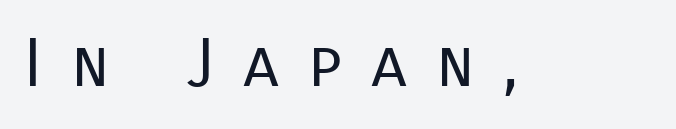
The image shows 67 px regular-weight sans-serif type, upright; set unusually wide letter spacing (+0.43 em), not underlined; low stroke contrast and a medium x-height.
